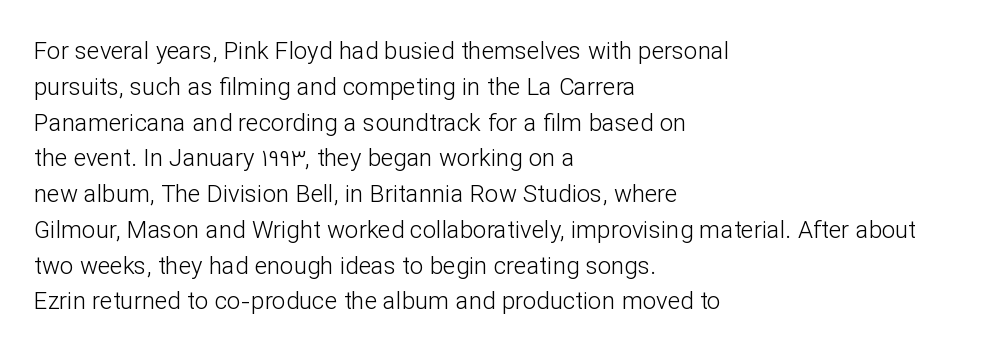
Q: Is the text bold? A: No.
Q: Is the text italic (slanted)? A: No, it is upright.
Q: Is the text underlined? A: No.
Q: How is the paragraph aligned? A: Left-aligned.
Q: Is the spacing between letters normal or unusually wide? A: Normal.
Q: Is the spacing between lines tight, normal or loose? A: Normal.
